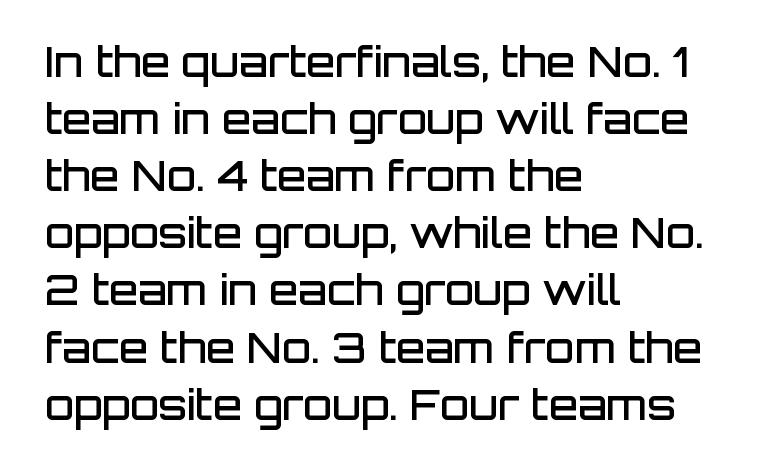
Q: Is the text bold? A: Semi-bold.
Q: Is the text italic (slanted)? A: No, it is upright.
Q: Is the typeface a serif or a sans-serif typeface? A: Sans-serif.
Q: Is the text underlined? A: No.
Q: How is the paragraph aligned? A: Left-aligned.
Q: Is the spacing between letters normal or unusually wide? A: Normal.
Q: Is the spacing between lines tight, normal or loose? A: Normal.
Q: Width (condensed, normal, or wide)? A: Normal.
Q: Stroke contrast? A: Low.
Q: x-height? A: Large.
Q: Monospaced? A: No.
